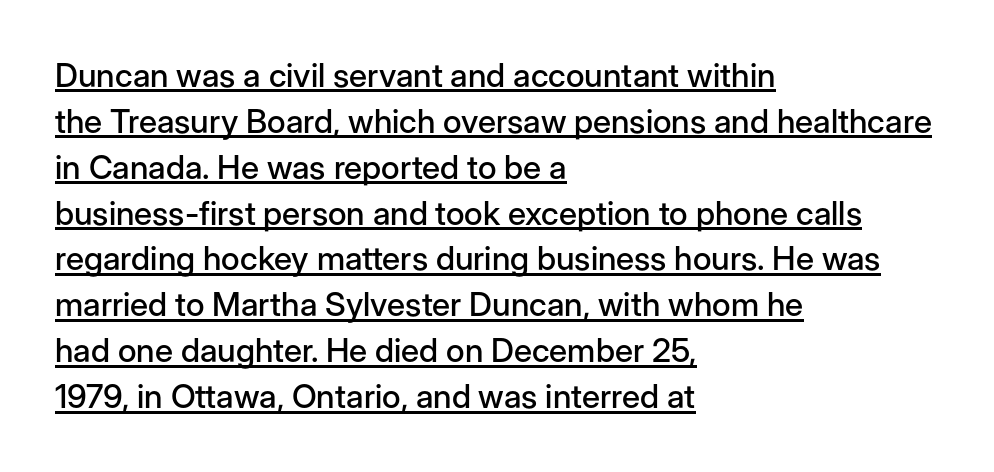
Is there much room between lines? A standard amount, neither cramped nor airy. You could not count columns in this text — the font is proportionally spaced. This rendering uses left alignment, leaving the right contour irregular. The face used here appears with an underline applied.
